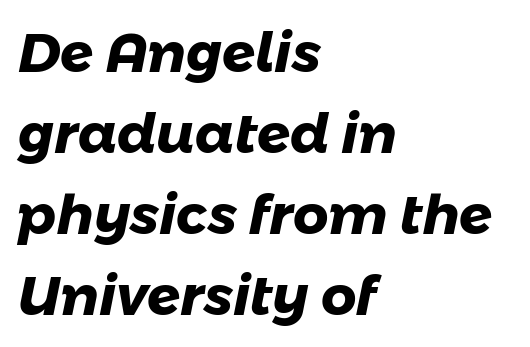
The passage shown is typeset with a sans-serif family. Whoever set this chose a conventional vertical rhythm. The face used here has the dense, thick strokes of a bold. A typesetter would call this zero additional tracking.
